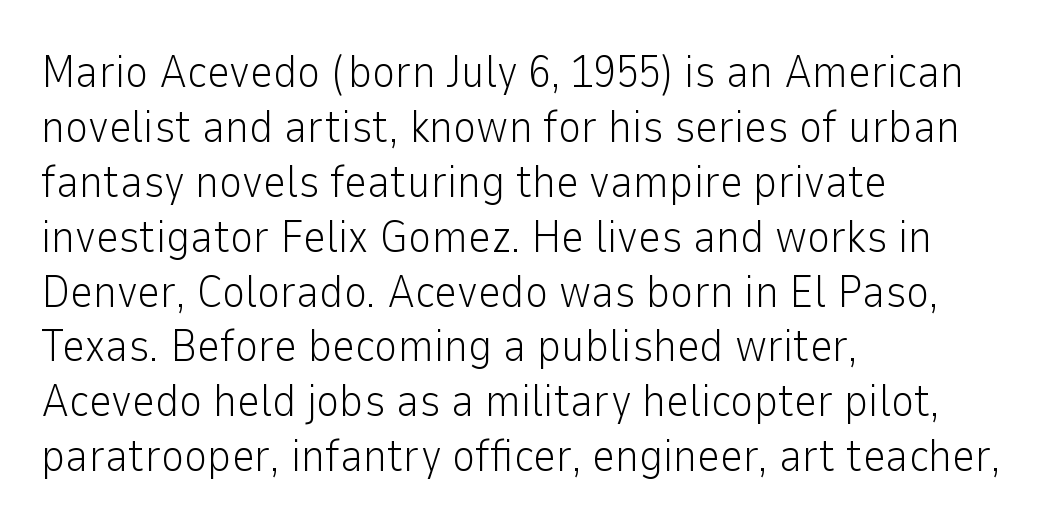
Is this a sans? Yes — the strokes have no serifs. The face used here is proportionally spaced, like ordinary book or web type. Notice how the stems are strictly vertical — no italics here. Type without underlining. This sample uses plain, unmodified letter spacing. The typeface has the unassuming heft of standard copy or less.
